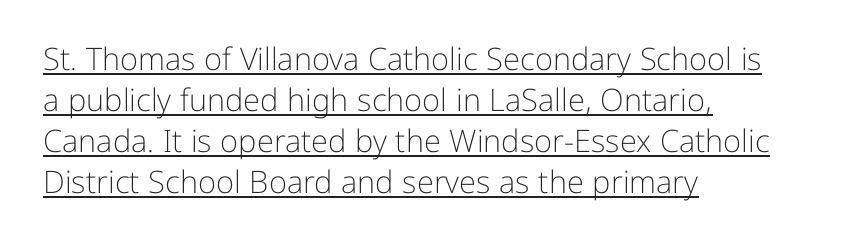
Q: Is the text bold? A: No.
Q: Is the text italic (slanted)? A: No, it is upright.
Q: Is the typeface a serif or a sans-serif typeface? A: Sans-serif.
Q: Is the text underlined? A: Yes.
Q: How is the paragraph aligned? A: Left-aligned.
Q: Is the spacing between letters normal or unusually wide? A: Normal.
Q: Is the spacing between lines tight, normal or loose? A: Normal.
Q: Width (condensed, normal, or wide)? A: Normal.
Q: Stroke contrast? A: Low.
Q: x-height? A: Medium.
Q: Monospaced? A: No.
